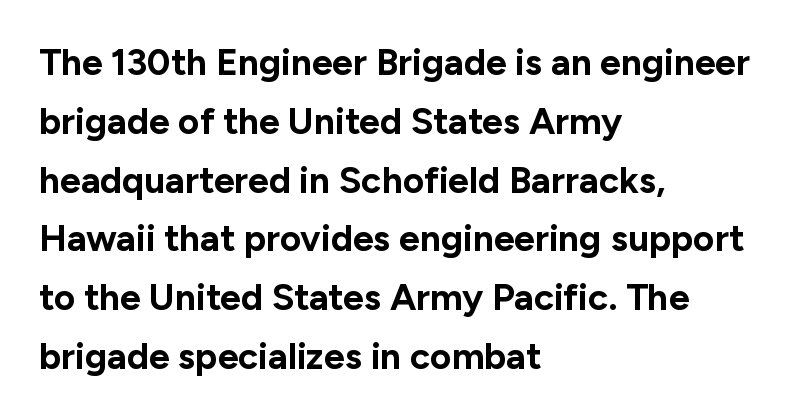
The image shows 37 px bold sans-serif type, upright; set left-aligned, normal line spacing (1.59x), normal letter spacing, not underlined; low stroke contrast and a medium x-height.
